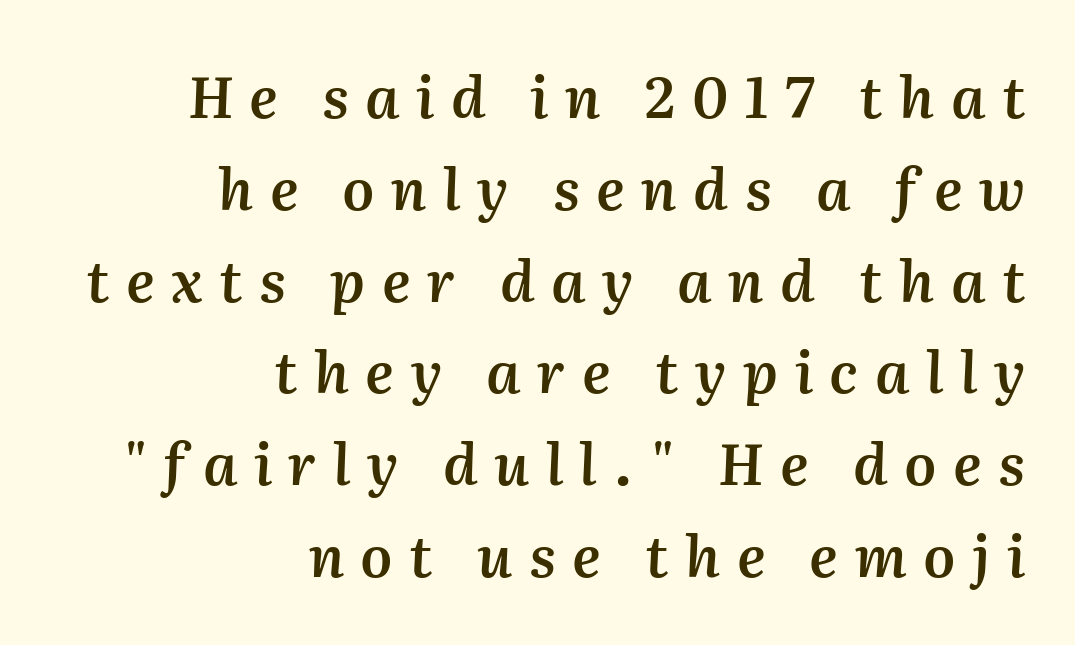
This sample uses an oblique cut, with every glyph tilted off the vertical. Here the designer chose a conventional face with non-uniform glyph widths. Underline: absent. Line spacing here is normal.
